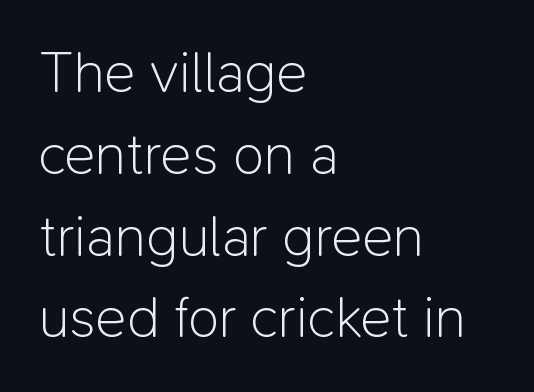
Has an underline been added? It has not. A typesetter would call this proportional, since set widths differ per character. Italic: no, the glyphs are upright roman. The passage shown stacks its lines at a standard gap.
